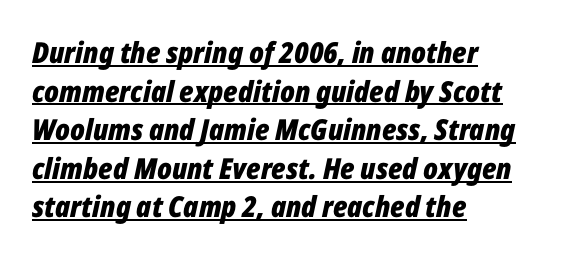
{"italic": "yes", "lean": "right", "slant_degrees": 12, "bold": "yes", "weight": "bold", "width": "condensed", "stroke_contrast": "low", "x_height": "medium", "monospaced": "no", "underline": "yes", "align": "left", "line_spacing": "normal", "line_spacing_ratio": 1.33, "letter_spacing": "normal", "letter_spacing_em": 0.0, "glyph_px": 29}
